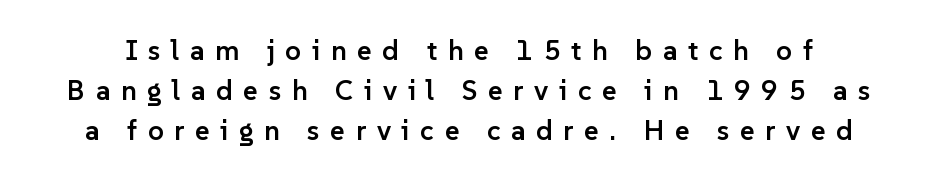
{"serif": "no", "italic": "no", "bold": "semi", "weight": "semibold", "width": "normal", "stroke_contrast": "low", "x_height": "medium", "monospaced": "no", "underline": "no", "line_spacing": "normal", "line_spacing_ratio": 1.42, "letter_spacing": "wide", "letter_spacing_em": 0.38, "glyph_px": 28}
